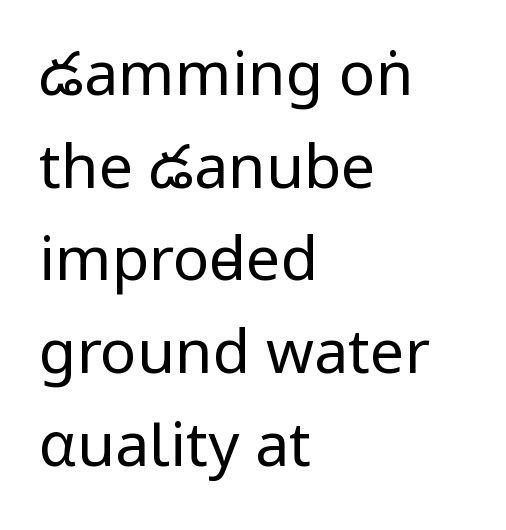
Rows of type keep a routine distance in the vertical direction. Look at the tracking — it's just the regular setting, nothing added. What kind of face is this? One without serifs — a sans. The paragraph shown leans on its left margin. Compared with a typical body face, this is equally light or lighter still.
